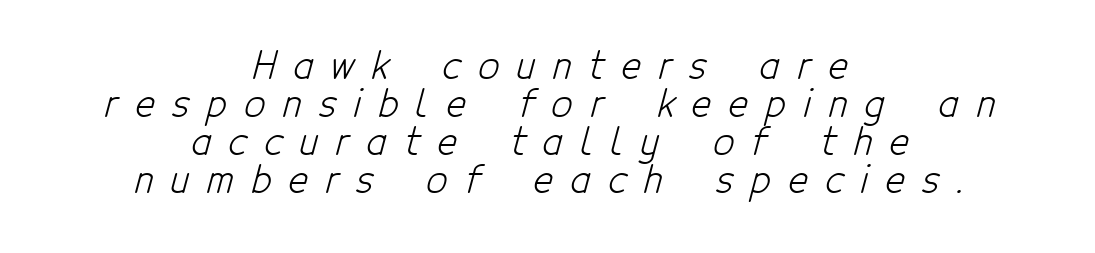
Q: Is the text bold? A: No.
Q: Is the typeface a serif or a sans-serif typeface? A: Sans-serif.
Q: Is the text underlined? A: No.
Q: How is the paragraph aligned? A: Centered.
Q: Is the spacing between letters normal or unusually wide? A: Unusually wide.
Q: Is the spacing between lines tight, normal or loose? A: Tight.
Q: Width (condensed, normal, or wide)? A: Condensed.
Q: Stroke contrast? A: Low.
Q: x-height? A: Medium.
Q: Monospaced? A: No.
